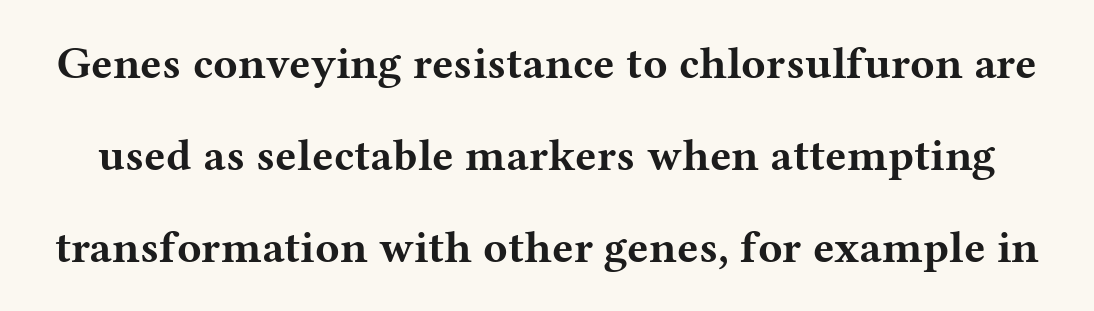
{"serif": "yes", "italic": "no", "bold": "yes", "weight": "bold", "width": "wide", "stroke_contrast": "medium", "x_height": "medium", "monospaced": "no", "underline": "no", "line_spacing": "loose", "line_spacing_ratio": 2.04, "letter_spacing": "normal", "letter_spacing_em": 0.0, "glyph_px": 45}
